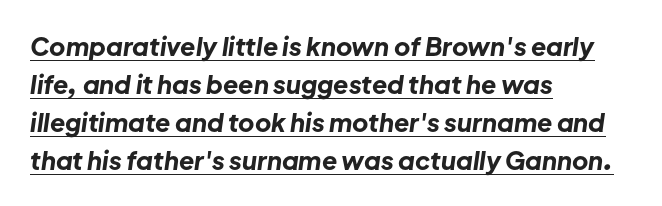
Q: Is the text bold? A: Yes.
Q: Is the text italic (slanted)? A: Yes, it leans right by about 8 degrees.
Q: Is the text underlined? A: Yes.
Q: How is the paragraph aligned? A: Left-aligned.
Q: Is the spacing between letters normal or unusually wide? A: Normal.
Q: Is the spacing between lines tight, normal or loose? A: Normal.
